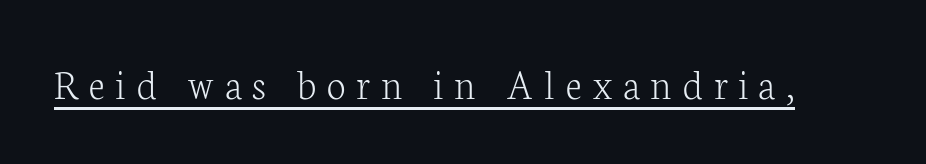
The image shows 43 px light serif type, upright; set unusually wide letter spacing (+0.25 em), underlined; low stroke contrast and a medium x-height.
